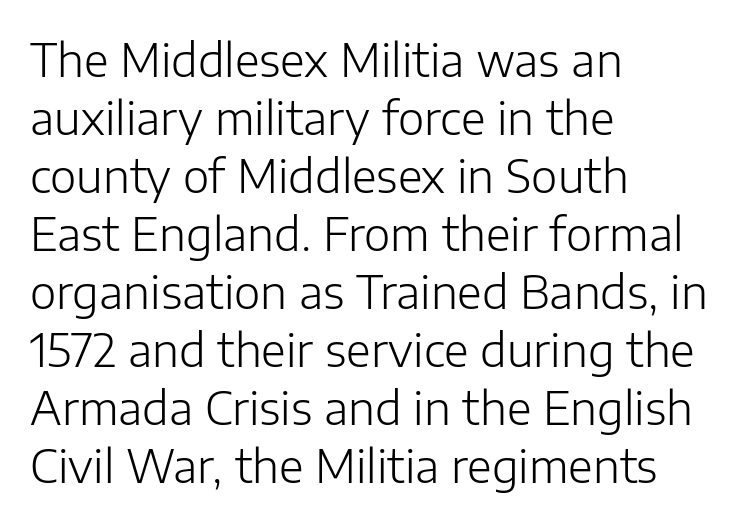
Q: Is the text bold? A: No.
Q: Is the text italic (slanted)? A: No, it is upright.
Q: Is the typeface a serif or a sans-serif typeface? A: Sans-serif.
Q: Is the text underlined? A: No.
Q: How is the paragraph aligned? A: Left-aligned.
Q: Is the spacing between letters normal or unusually wide? A: Normal.
Q: Is the spacing between lines tight, normal or loose? A: Normal.
Q: Width (condensed, normal, or wide)? A: Normal.
Q: Stroke contrast? A: Low.
Q: x-height? A: Medium.
Q: Monospaced? A: No.
